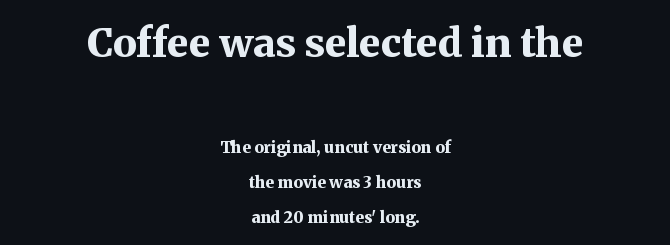
Q: Is the text bold? A: Yes.
Q: Is the text italic (slanted)? A: No, it is upright.
Q: Is the typeface a serif or a sans-serif typeface? A: Serif.
Q: Is the text underlined? A: No.
Q: How is the paragraph aligned? A: Centered.
Q: Is the spacing between letters normal or unusually wide? A: Normal.
Q: Is the spacing between lines tight, normal or loose? A: Loose.
Q: Which block of text is set in a larger size, the first (top) or the second (bottom)? A: The first (top) one.
Q: Width (condensed, normal, or wide)? A: Normal.
Q: Stroke contrast? A: Medium.
Q: x-height? A: Medium.
Q: Monospaced? A: No.
